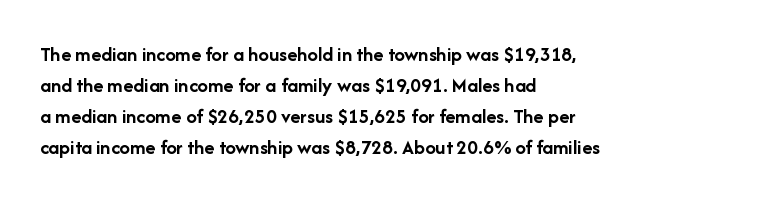
{"italic": "no", "bold": "yes", "underline": "no", "align": "left", "line_spacing": "normal", "line_spacing_ratio": 1.48, "letter_spacing": "normal", "letter_spacing_em": 0.0, "glyph_px": 21}
